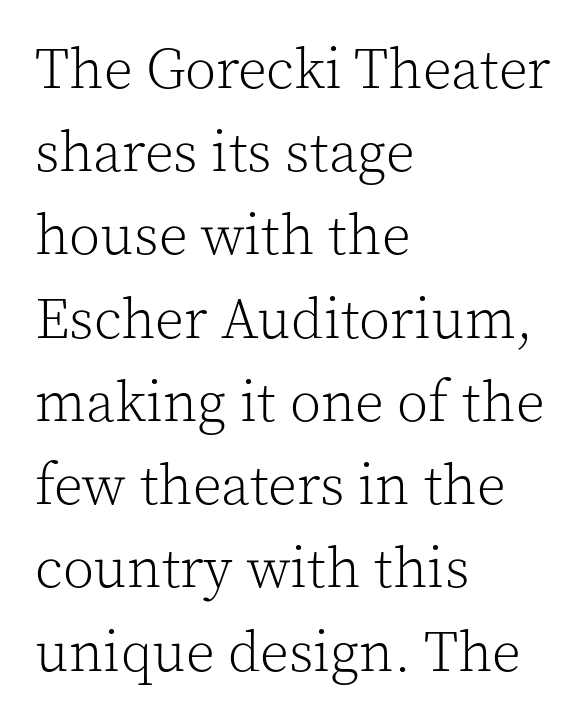
{"serif": "yes", "italic": "no", "bold": "no", "weight": "light", "width": "normal", "x_height": "medium", "monospaced": "no", "underline": "no", "align": "left", "line_spacing": "normal", "line_spacing_ratio": 1.46, "letter_spacing": "normal", "letter_spacing_em": 0.0, "glyph_px": 57}
